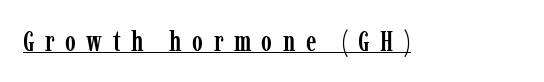
Q: Is the text italic (slanted)? A: No, it is upright.
Q: Is the typeface a serif or a sans-serif typeface? A: Serif.
Q: Is the text underlined? A: Yes.
Q: Is the spacing between letters normal or unusually wide? A: Unusually wide.
Q: Width (condensed, normal, or wide)? A: Condensed.
Q: Stroke contrast? A: Low.
Q: x-height? A: Medium.
Q: Monospaced? A: No.
